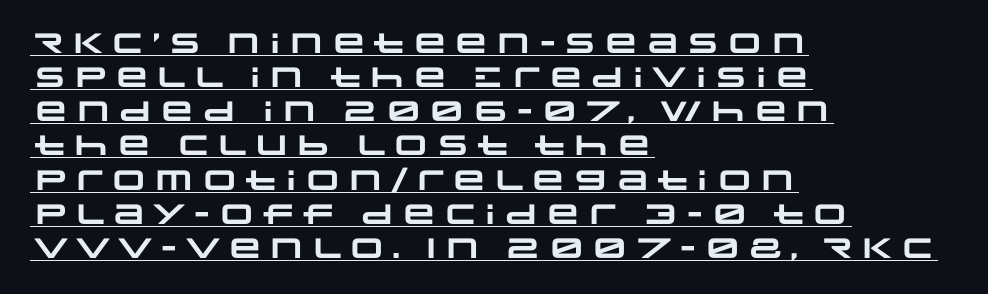
Decoration check: the copy is underlined. Note the varied advance widths — an 'i' is clearly narrower than an 'm'. The letterforms sit shoulder to shoulder at normal distance. Teacher's note: observe the even left margin — that is flush-left alignment. Font category for this specimen: sans-serif. Pretty heavy lettering here — definitely bold.
